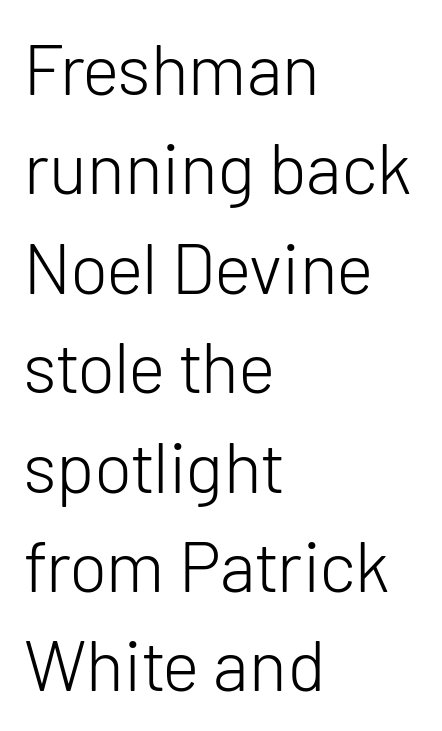
Q: Is the text bold? A: No.
Q: Is the text italic (slanted)? A: No, it is upright.
Q: Is the typeface a serif or a sans-serif typeface? A: Sans-serif.
Q: Is the text underlined? A: No.
Q: How is the paragraph aligned? A: Left-aligned.
Q: Is the spacing between letters normal or unusually wide? A: Normal.
Q: Is the spacing between lines tight, normal or loose? A: Normal.
Q: Width (condensed, normal, or wide)? A: Normal.
Q: Stroke contrast? A: Low.
Q: x-height? A: Medium.
Q: Monospaced? A: No.
